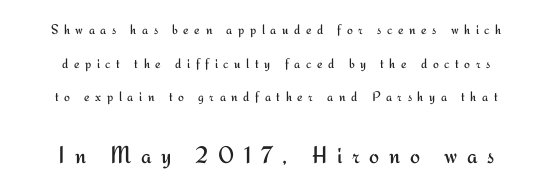
Compare the two chunks: the lower has the greater cap height. This sample uses expanded letter spacing, leaving extra air between glyphs. The passage shown is not underscored anywhere. Horizontal bands of white between lines are thick stripes. The axis of the letterforms is exactly vertical. No letter is thick-stroked: the sample isn't bold.
